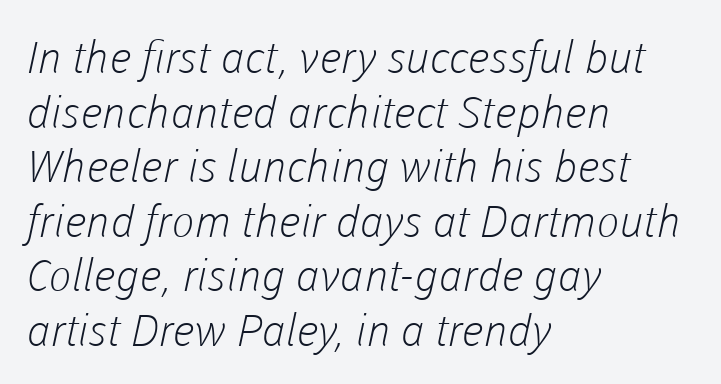
{"serif": "no", "bold": "no", "weight": "light", "width": "normal", "stroke_contrast": "low", "x_height": "medium", "monospaced": "no", "underline": "no", "align": "left", "line_spacing_ratio": 1.24, "letter_spacing": "normal", "letter_spacing_em": 0.0, "glyph_px": 44}
